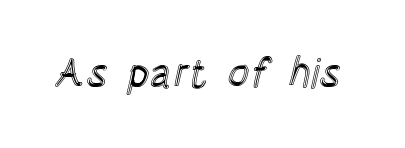
{"width": "condensed", "x_height": "large", "monospaced": "no", "underline": "no", "letter_spacing": "normal", "letter_spacing_em": 0.0, "glyph_px": 41}
